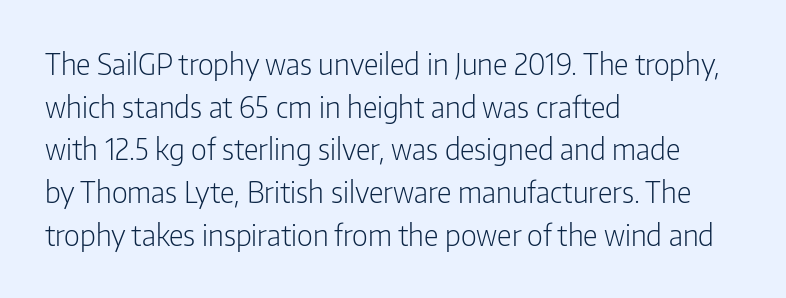
The specimen omits any rule beneath the text block's lines. Layout note: lines flush left. Here the designer chose a conventional face with non-uniform glyph widths. Inter-character spacing is left at the font's built-in metrics. Each letter's strokes conclude bluntly, with no projecting serifs. A roman cut, with each character standing at attention.
